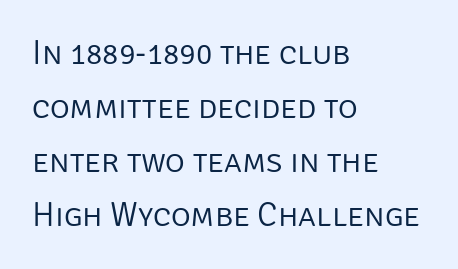
Anything drawn beneath the words? Only blank space. The rows are spaced the way most documents space them. Each letter keeps its own natural width here, so spacing adapts to shape. The lines in this sample share a left origin and differ only in where they stop. Do the letters lean? They stand straight.
